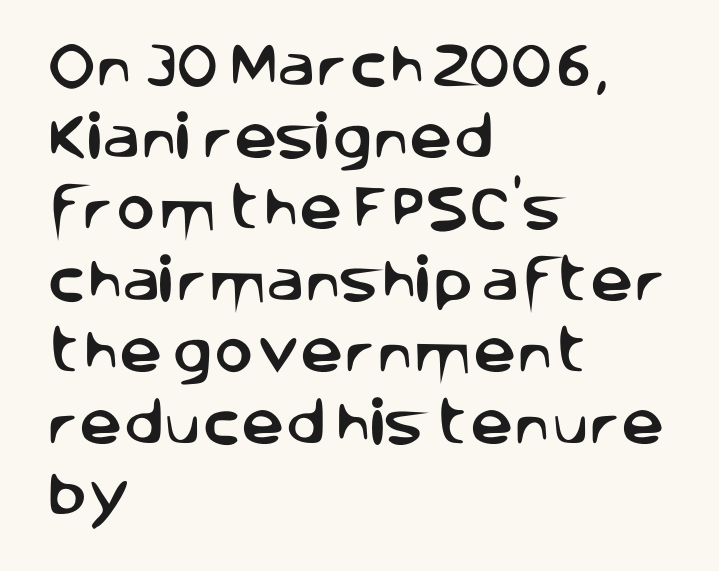
{"serif": "no", "italic": "no", "width": "normal", "stroke_contrast": "low", "x_height": "large", "monospaced": "no", "underline": "no", "align": "left", "line_spacing": "normal", "line_spacing_ratio": 1.49, "letter_spacing": "normal", "letter_spacing_em": 0.0, "glyph_px": 48}
